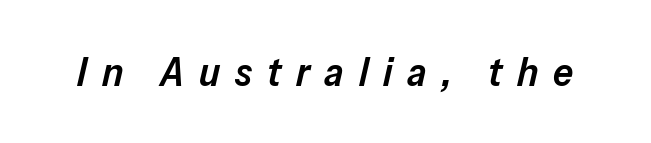
The specimen reads as italic at a glance. These lines are rendered in a variable-pitch font. Substantial extra tracking has been applied to these lines. Heft: intermediate — a semibold.
